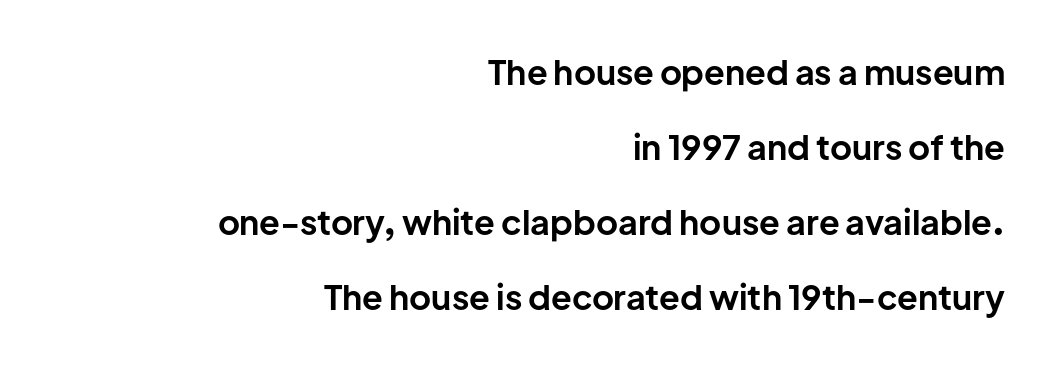
Q: Is the text bold? A: Yes.
Q: Is the text italic (slanted)? A: No, it is upright.
Q: Is the typeface a serif or a sans-serif typeface? A: Sans-serif.
Q: Is the text underlined? A: No.
Q: How is the paragraph aligned? A: Right-aligned.
Q: Is the spacing between letters normal or unusually wide? A: Normal.
Q: Is the spacing between lines tight, normal or loose? A: Loose.
Q: Width (condensed, normal, or wide)? A: Normal.
Q: Stroke contrast? A: Low.
Q: x-height? A: Medium.
Q: Monospaced? A: No.
